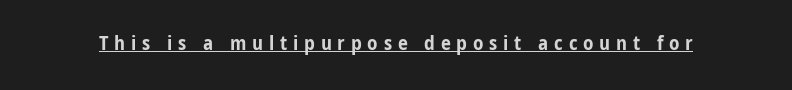
{"italic": "no", "bold": "yes", "underline": "yes", "letter_spacing": "wide", "letter_spacing_em": 0.29, "glyph_px": 20}
